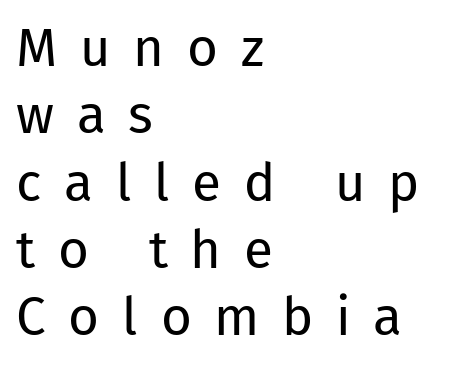
Q: Is the text bold? A: No.
Q: Is the text italic (slanted)? A: No, it is upright.
Q: Is the typeface a serif or a sans-serif typeface? A: Sans-serif.
Q: Is the text underlined? A: No.
Q: How is the paragraph aligned? A: Left-aligned.
Q: Is the spacing between letters normal or unusually wide? A: Unusually wide.
Q: Is the spacing between lines tight, normal or loose? A: Normal.
Q: Width (condensed, normal, or wide)? A: Normal.
Q: Stroke contrast? A: Low.
Q: x-height? A: Medium.
Q: Monospaced? A: No.
